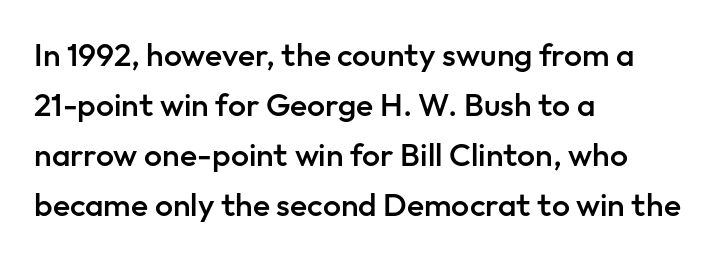
Quick note: underline off. Between one letter and the next there's only the usual sliver of space. Which margin do the lines hug? The left one — the right edge is uneven. These lines sit exactly where default settings would place them. Is this a fixed-width face? No — the glyphs have proportional, varying widths. Does the weight exceed regular? Yes, but only to semibold.
